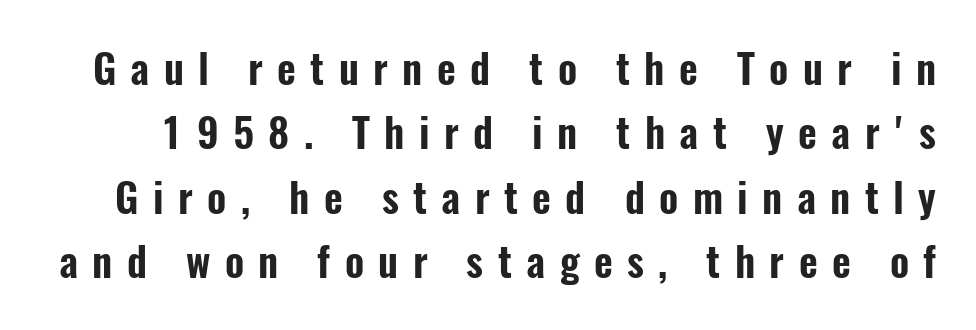
A clean baseline with only descenders dipping below it. Students, observe: this is what conventionally led text looks like. Italic: no, the glyphs are upright roman. Characters follow at a spacing far wider than the type designer built in. Proportional: the letters do not fall into vertical columns. Unlike a traditional serif, this face leaves its strokes unadorned.
